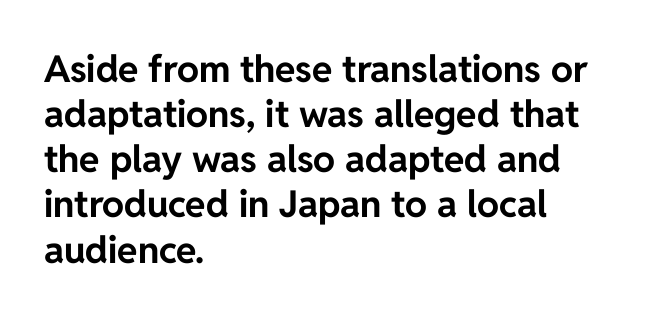
The image shows 37 px bold sans-serif type, upright; set left-aligned, line spacing 1.22x, normal letter spacing, not underlined; low stroke contrast and a medium x-height.
